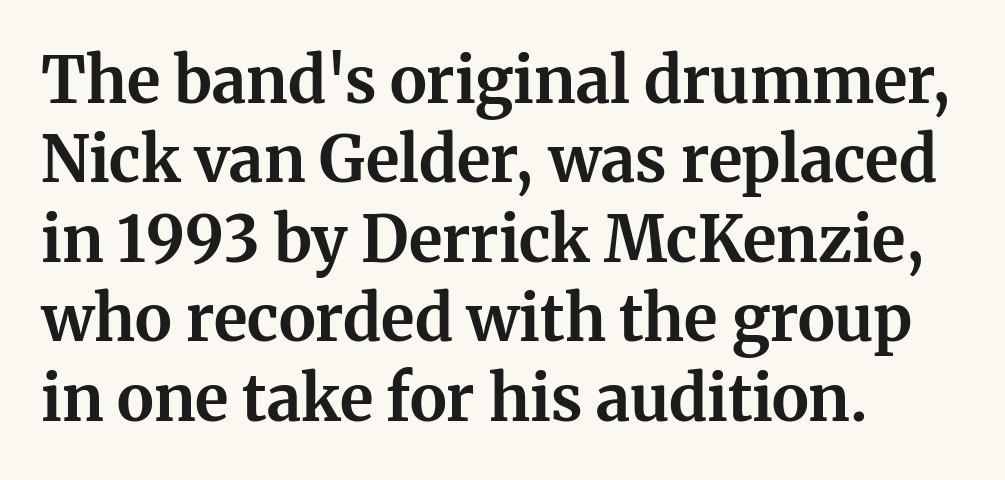
A roman cut, with each character standing at attention. Leftover space on each line is placed entirely after the last word. The type is set solid horizontally, with unmodified tracking. Check under the words: just untouched page. Emphasis by weight is at full strength: bold. Quick note: interline space is typical.
